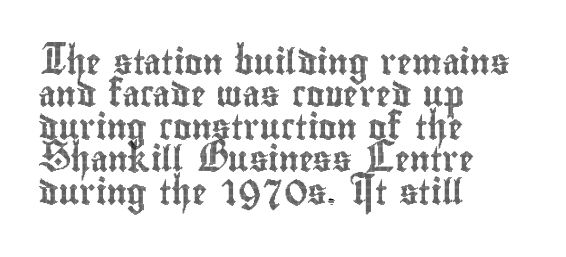
Q: Is the text italic (slanted)? A: No, it is upright.
Q: Is the text underlined? A: No.
Q: How is the paragraph aligned? A: Left-aligned.
Q: Is the spacing between letters normal or unusually wide? A: Normal.
Q: Is the spacing between lines tight, normal or loose? A: Normal.
